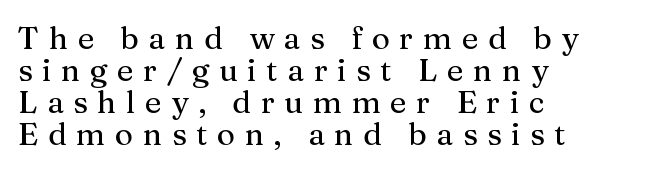
The image shows 31 px serif type, upright; set left-aligned, tight line spacing (1.03x), unusually wide letter spacing (+0.31 em), not underlined; medium stroke contrast and a medium x-height.
